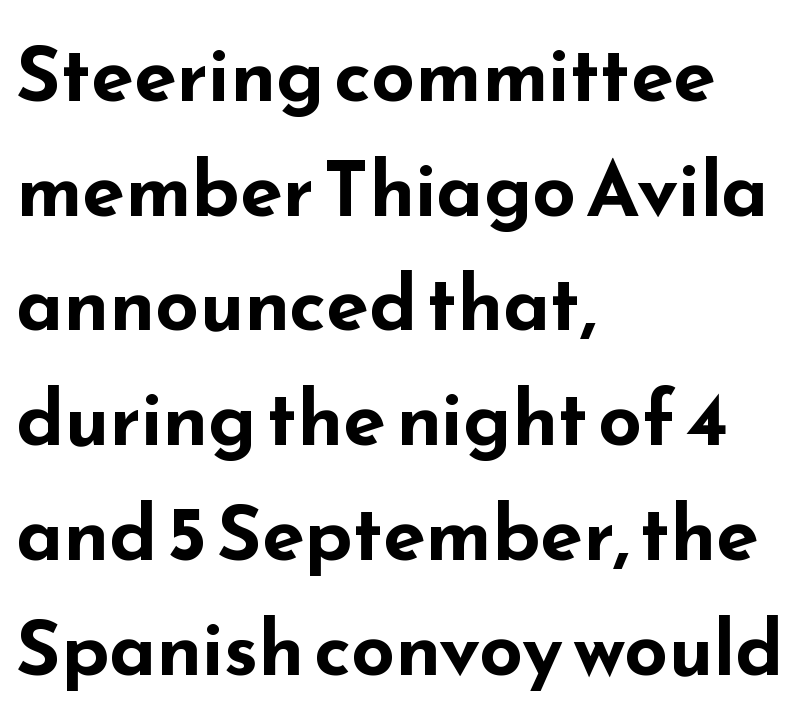
Q: Is the text bold? A: Yes.
Q: Is the text italic (slanted)? A: No, it is upright.
Q: Is the typeface a serif or a sans-serif typeface? A: Sans-serif.
Q: Is the text underlined? A: No.
Q: How is the paragraph aligned? A: Left-aligned.
Q: Is the spacing between letters normal or unusually wide? A: Normal.
Q: Is the spacing between lines tight, normal or loose? A: Normal.
Q: Width (condensed, normal, or wide)? A: Wide.
Q: Stroke contrast? A: Low.
Q: x-height? A: Small.
Q: Monospaced? A: No.
